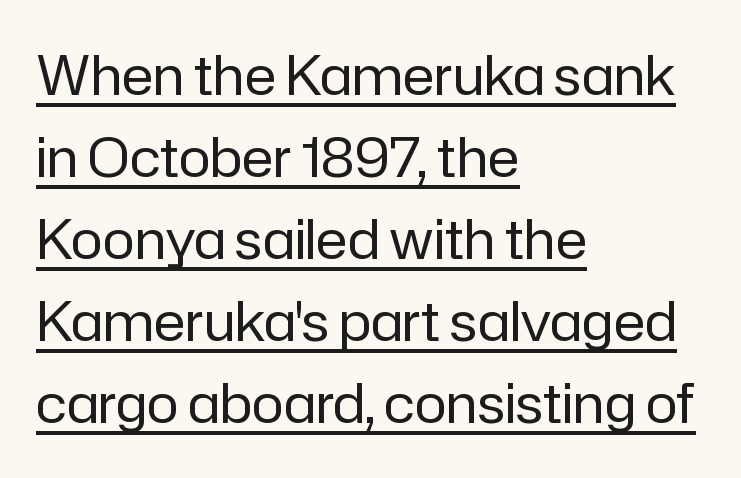
Between one letter and the next there's only the usual sliver of space. The paragraph has a hard left edge and a soft right edge. Font category for this specimen: sans-serif. Weight: in the light-to-regular range. Each letter keeps its own natural width here, so spacing adapts to shape.
